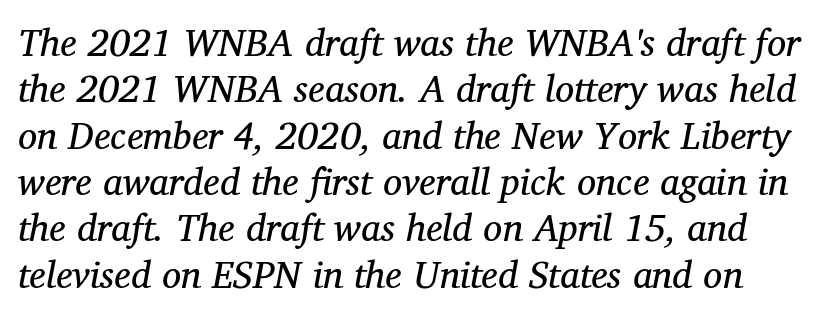
The image shows 38 px regular-weight serif type, italic (leaning right); set line spacing 1.22x, normal letter spacing, not underlined; medium stroke contrast and a medium x-height.
